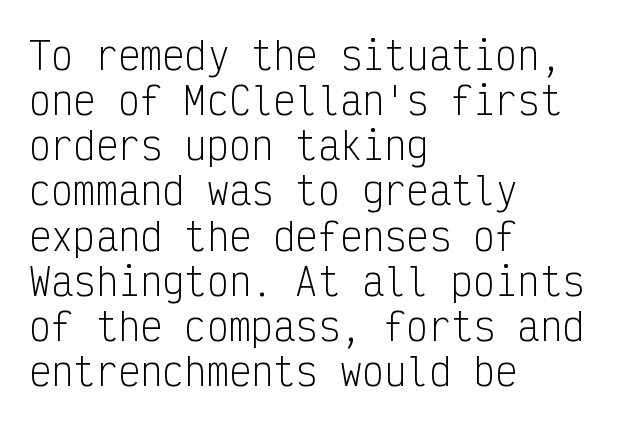
Q: Is the text bold? A: No.
Q: Is the text italic (slanted)? A: No, it is upright.
Q: Is the typeface a serif or a sans-serif typeface? A: Sans-serif.
Q: Is the text underlined? A: No.
Q: How is the paragraph aligned? A: Left-aligned.
Q: Is the spacing between letters normal or unusually wide? A: Normal.
Q: Width (condensed, normal, or wide)? A: Condensed.
Q: Stroke contrast? A: Low.
Q: x-height? A: Medium.
Q: Monospaced? A: Yes.
